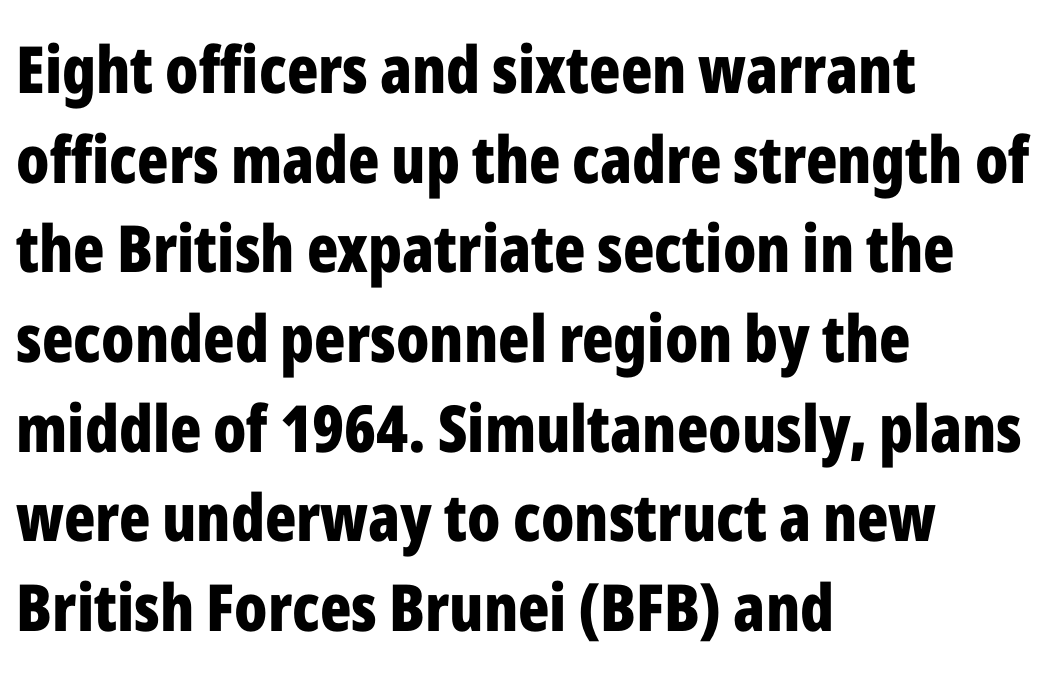
The image shows 65 px bold, condensed sans-serif type, upright; set left-aligned, normal line spacing (1.38x), normal letter spacing, not underlined; low stroke contrast and a medium x-height.
